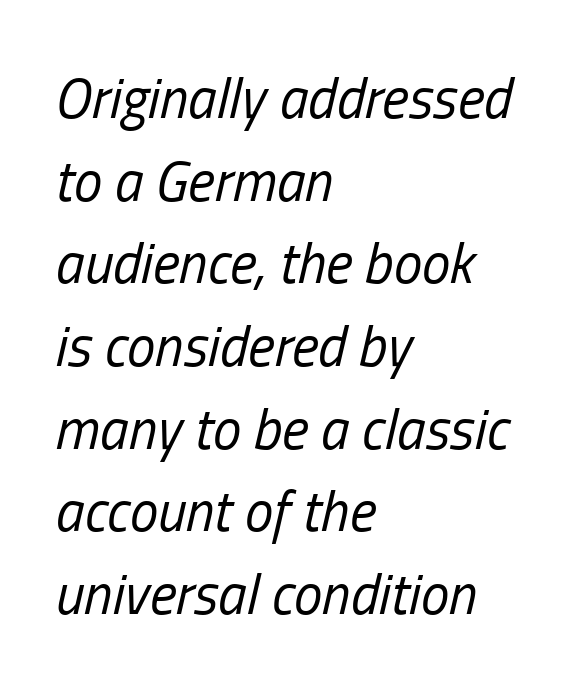
This sample uses plain, unmodified letter spacing. The designer left line spacing at the default. The text carries the slant typical of an italic or oblique font. Unbolded letterforms with no extra heft.
